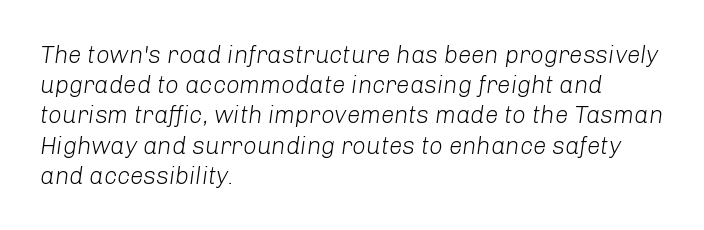
{"italic": "yes", "lean": "right", "slant_degrees": 8, "bold": "no", "underline": "no", "align": "left", "line_spacing": "normal", "line_spacing_ratio": 1.26, "letter_spacing": "normal", "letter_spacing_em": 0.0, "glyph_px": 24}
